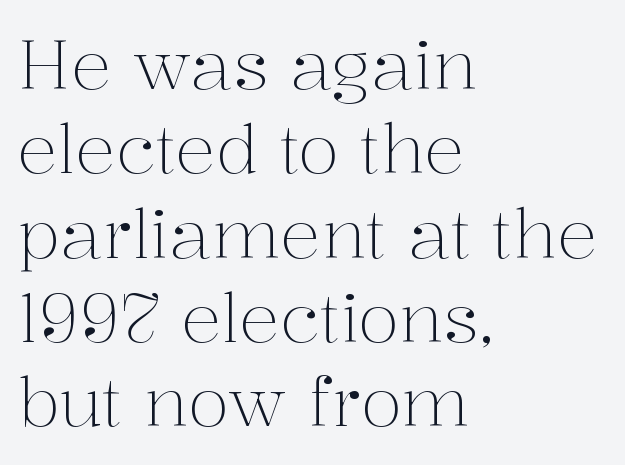
Glyph-to-glyph distance matches everyday printed text. Type style note: has serifs. Do the characters align in a grid? No, the font is proportional. Underlining? Definitely not there. These lines stack with their left ends in a neat column. The letters stand upright; this is a roman face.
